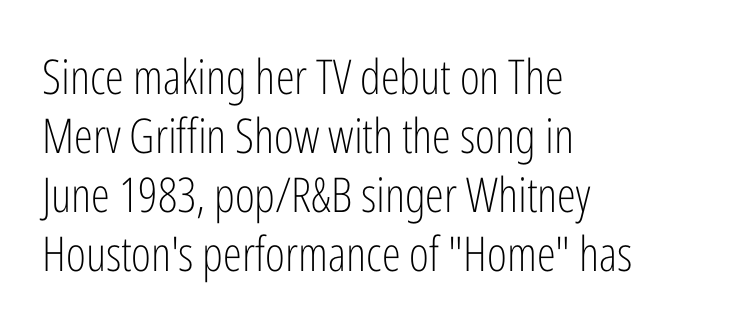
Weight class: somewhere from thin through regular. Are there feet on the stems? There aren't — it's a sans. Vertical strokes here are truly vertical. Glance below the letters and you will spot only blank space.
